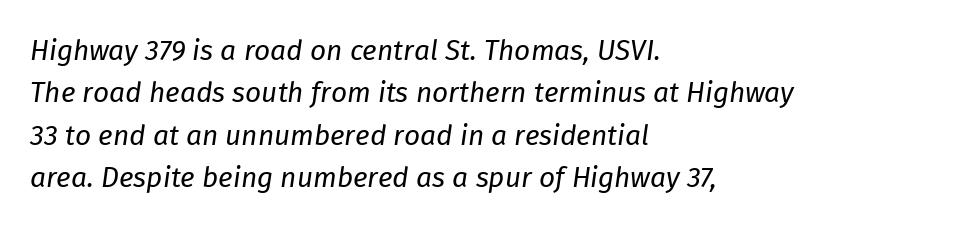
Q: Is the text bold? A: No.
Q: Is the text italic (slanted)? A: Yes, it leans right by about 8 degrees.
Q: Is the text underlined? A: No.
Q: How is the paragraph aligned? A: Left-aligned.
Q: Is the spacing between letters normal or unusually wide? A: Normal.
Q: Is the spacing between lines tight, normal or loose? A: Normal.
Q: Width (condensed, normal, or wide)? A: Normal.
Q: Stroke contrast? A: Low.
Q: x-height? A: Medium.
Q: Monospaced? A: No.
